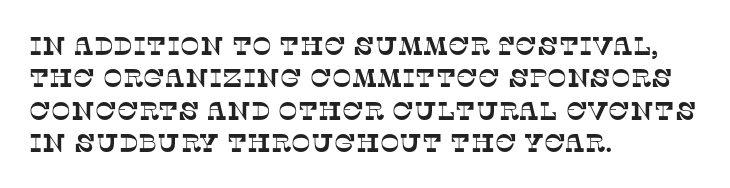
The image shows 26 px text type; set left-aligned, normal line spacing (1.25x), normal letter spacing, not underlined.
